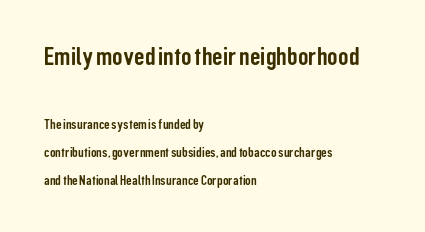
Regarding leading, the lines here are spaced well apart. The passage shown begins with its larger block and ends with its smaller one. The setting favours the left margin, as ordinary paragraphs usually do. The letterforms sit shoulder to shoulder at normal distance.
